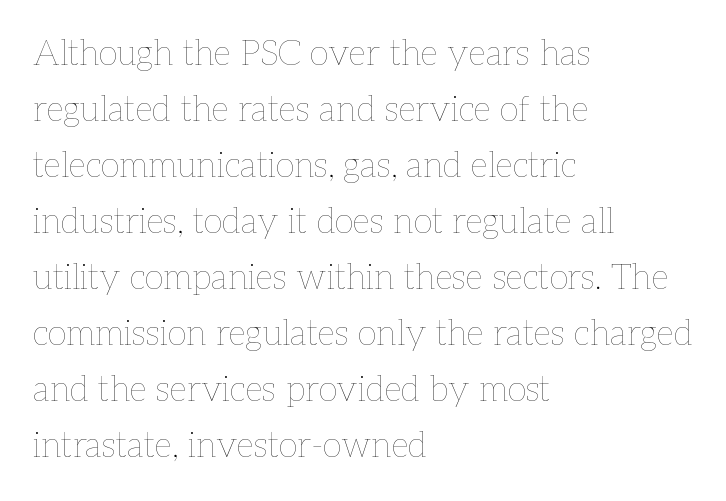
{"italic": "no", "bold": "no", "weight": "thin", "width": "normal", "stroke_contrast": "low", "x_height": "medium", "monospaced": "no", "underline": "no", "align": "left", "line_spacing": "normal", "line_spacing_ratio": 1.6, "letter_spacing": "normal", "letter_spacing_em": 0.0, "glyph_px": 35}
